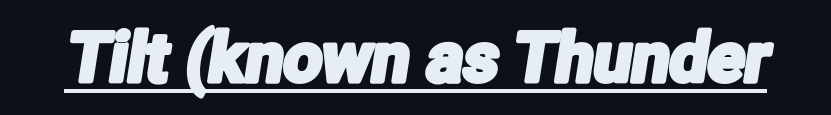
{"serif": "no", "width": "condensed", "stroke_contrast": "low", "x_height": "medium", "monospaced": "no", "underline": "yes", "letter_spacing": "normal", "letter_spacing_em": 0.0, "glyph_px": 68}
